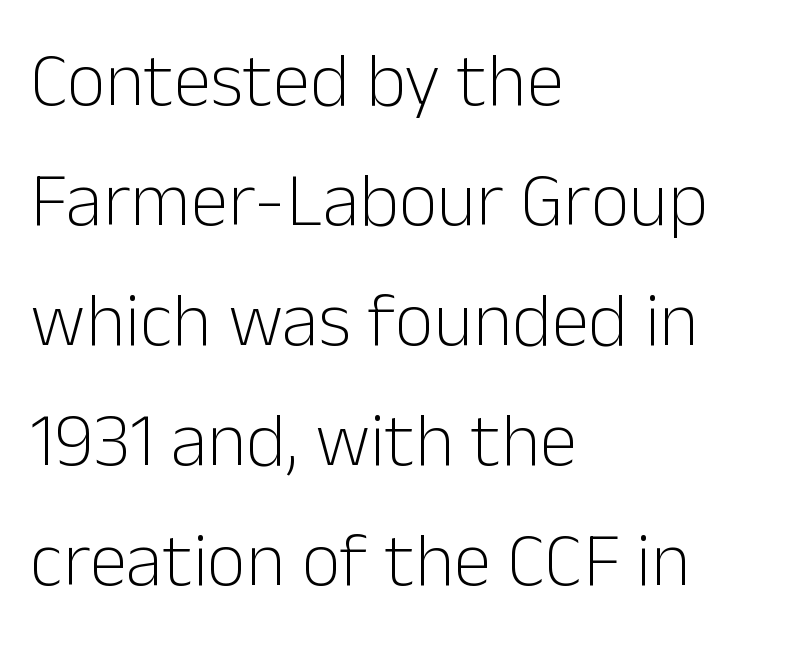
Weight class: somewhere from thin through regular. Observe the ordinary spacing: letters are neighbours, not strangers. I'd call this a sans setting — the letters go barefoot. The passage shown is typed in a proportional face where columns would drift. This block has exactly the height ordinary leading produces.
